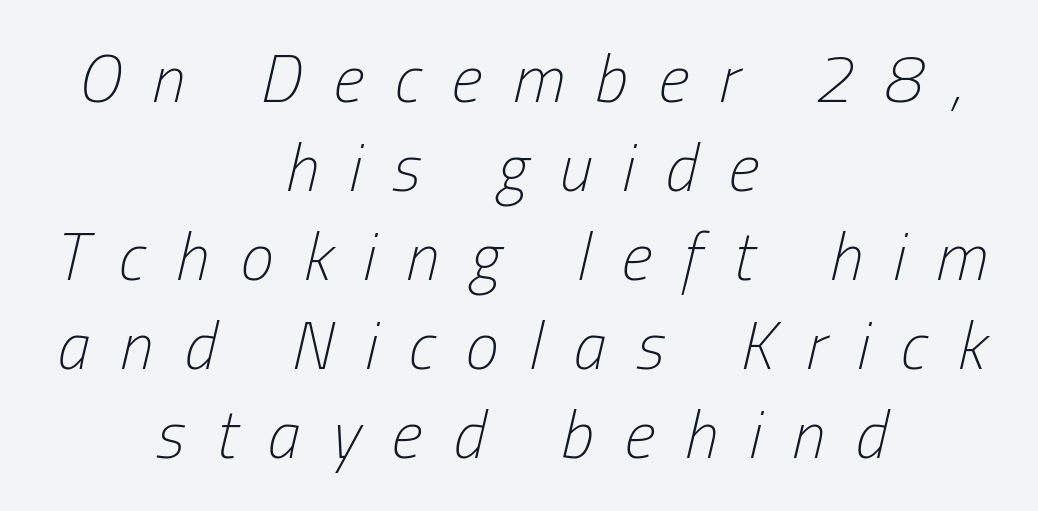
Q: Is the text bold? A: No.
Q: Is the text italic (slanted)? A: Yes, it leans right by about 13 degrees.
Q: Is the text underlined? A: No.
Q: How is the paragraph aligned? A: Centered.
Q: Is the spacing between letters normal or unusually wide? A: Unusually wide.
Q: Is the spacing between lines tight, normal or loose? A: Normal.
Q: Width (condensed, normal, or wide)? A: Condensed.
Q: Stroke contrast? A: Low.
Q: x-height? A: Medium.
Q: Monospaced? A: No.
